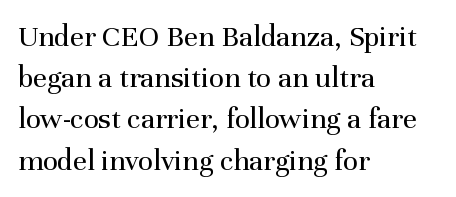
Q: Is the text bold? A: No.
Q: Is the text italic (slanted)? A: No, it is upright.
Q: Is the typeface a serif or a sans-serif typeface? A: Serif.
Q: Is the text underlined? A: No.
Q: How is the paragraph aligned? A: Left-aligned.
Q: Is the spacing between letters normal or unusually wide? A: Normal.
Q: Is the spacing between lines tight, normal or loose? A: Normal.
Q: Width (condensed, normal, or wide)? A: Normal.
Q: Stroke contrast? A: Medium.
Q: x-height? A: Medium.
Q: Monospaced? A: No.
